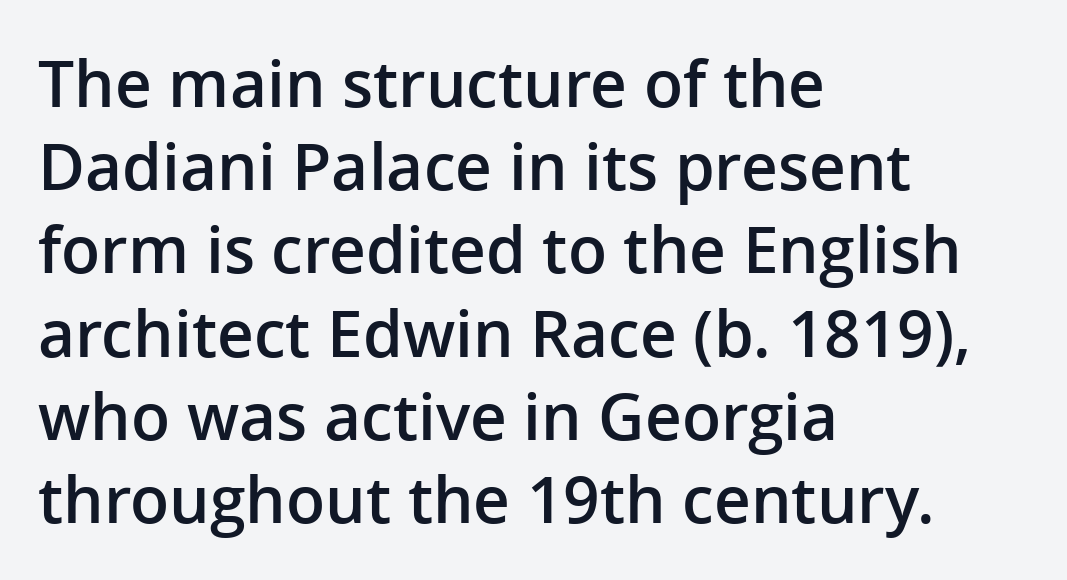
The image shows 64 px semibold sans-serif type, upright; set left-aligned, normal line spacing (1.3x), normal letter spacing, not underlined; low stroke contrast and a medium x-height.
